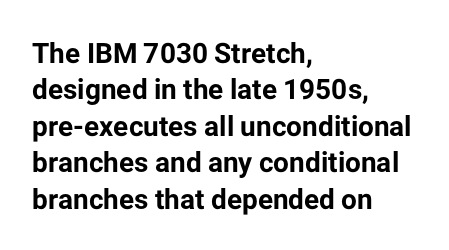
Has an underline been added? It has not. There is no visible air inserted between adjacent glyphs. The ragged edge is on the right, which tells us the setting is flush left. Look at the stroke-to-counter ratio: heavy, a bold. A sans-serif font was chosen for this passage.
